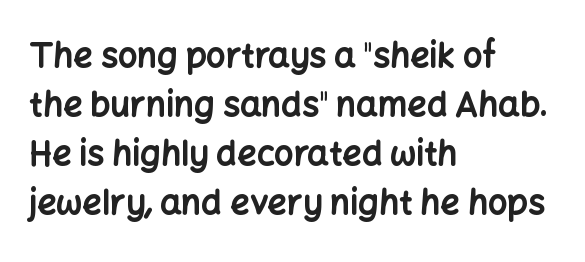
Q: Is the text bold? A: Yes.
Q: Is the text italic (slanted)? A: No, it is upright.
Q: Is the typeface a serif or a sans-serif typeface? A: Sans-serif.
Q: Is the text underlined? A: No.
Q: How is the paragraph aligned? A: Left-aligned.
Q: Is the spacing between letters normal or unusually wide? A: Normal.
Q: Is the spacing between lines tight, normal or loose? A: Normal.
Q: Width (condensed, normal, or wide)? A: Normal.
Q: Stroke contrast? A: Low.
Q: x-height? A: Medium.
Q: Monospaced? A: No.
